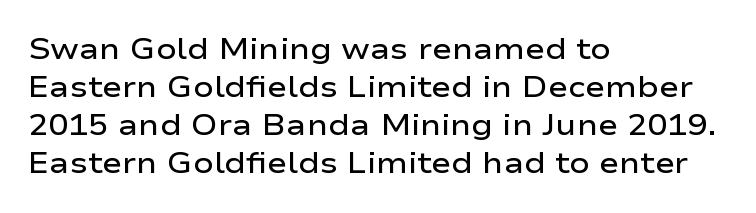
{"serif": "no", "italic": "no", "bold": "semi", "weight": "semibold", "width": "wide", "stroke_contrast": "low", "x_height": "medium", "monospaced": "no", "underline": "no", "align": "left", "line_spacing": "normal", "line_spacing_ratio": 1.27, "letter_spacing": "normal", "letter_spacing_em": 0.0, "glyph_px": 30}
